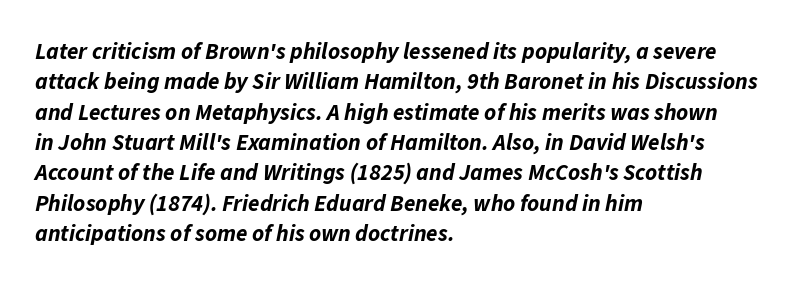
{"italic": "yes", "lean": "right", "slant_degrees": 11, "bold": "yes", "underline": "no", "align": "left", "line_spacing": "normal", "line_spacing_ratio": 1.32, "letter_spacing": "normal", "letter_spacing_em": 0.0, "glyph_px": 23}
